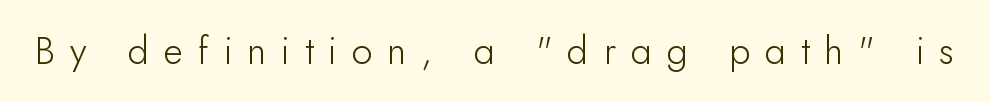
Q: Is the text bold? A: No.
Q: Is the text italic (slanted)? A: No, it is upright.
Q: Is the typeface a serif or a sans-serif typeface? A: Sans-serif.
Q: Is the text underlined? A: No.
Q: Is the spacing between letters normal or unusually wide? A: Unusually wide.
Q: Width (condensed, normal, or wide)? A: Normal.
Q: Stroke contrast? A: Low.
Q: x-height? A: Small.
Q: Monospaced? A: No.
